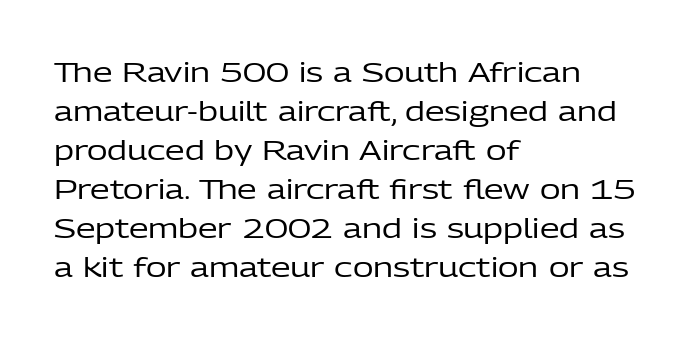
Q: Is the text bold? A: No.
Q: Is the text italic (slanted)? A: No, it is upright.
Q: Is the typeface a serif or a sans-serif typeface? A: Sans-serif.
Q: Is the text underlined? A: No.
Q: How is the paragraph aligned? A: Left-aligned.
Q: Is the spacing between letters normal or unusually wide? A: Normal.
Q: Is the spacing between lines tight, normal or loose? A: Normal.
Q: Width (condensed, normal, or wide)? A: Normal.
Q: Stroke contrast? A: Low.
Q: x-height? A: Medium.
Q: Monospaced? A: No.
